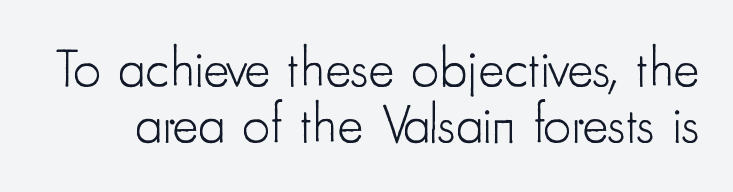
The image shows 55 px light, condensed sans-serif type, upright; set tight line spacing (1.02x), normal letter spacing, not underlined; low stroke contrast and a small x-height.
